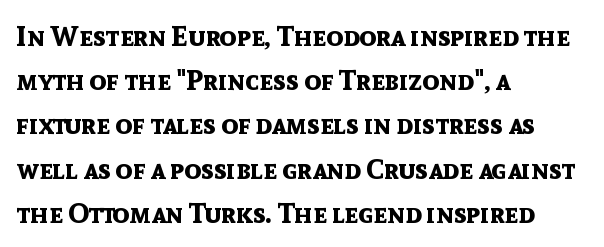
The image shows 28 px bold sans-serif type, upright; set left-aligned, normal line spacing (1.58x), normal letter spacing, not underlined; a medium x-height.
